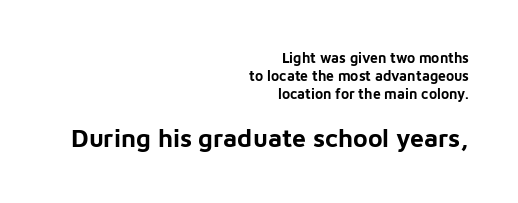
Q: Is the text bold? A: Yes.
Q: Is the text italic (slanted)? A: No, it is upright.
Q: Is the text underlined? A: No.
Q: How is the paragraph aligned? A: Right-aligned.
Q: Is the spacing between letters normal or unusually wide? A: Normal.
Q: Is the spacing between lines tight, normal or loose? A: Normal.
Q: Which block of text is set in a larger size, the first (top) or the second (bottom)? A: The second (bottom) one.
